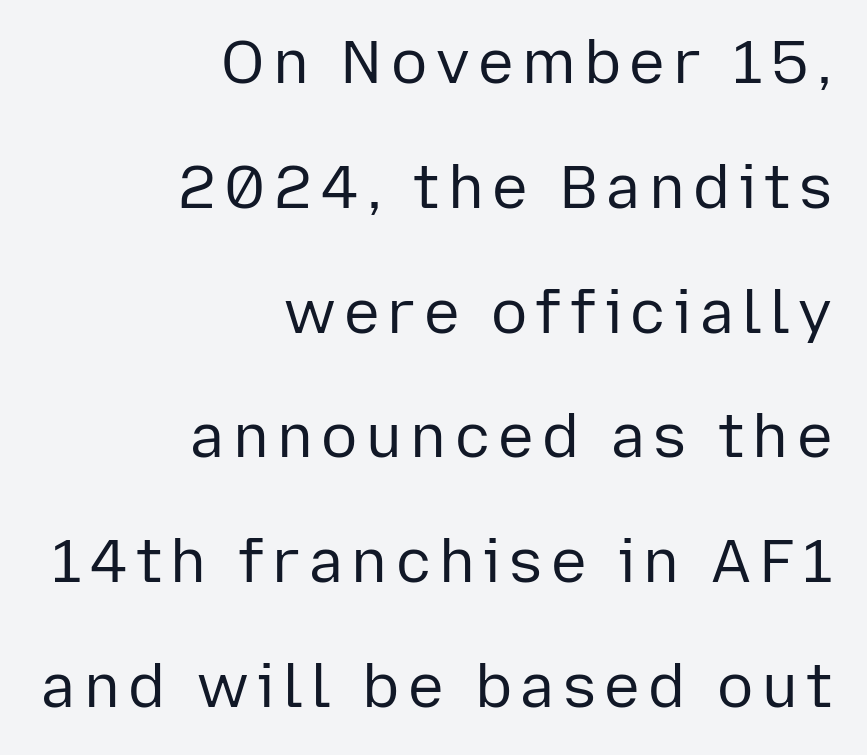
Q: Is the text bold? A: No.
Q: Is the text italic (slanted)? A: No, it is upright.
Q: Is the typeface a serif or a sans-serif typeface? A: Sans-serif.
Q: Is the text underlined? A: No.
Q: How is the paragraph aligned? A: Right-aligned.
Q: Is the spacing between lines tight, normal or loose? A: Loose.
Q: Width (condensed, normal, or wide)? A: Normal.
Q: Stroke contrast? A: Low.
Q: x-height? A: Medium.
Q: Monospaced? A: No.
